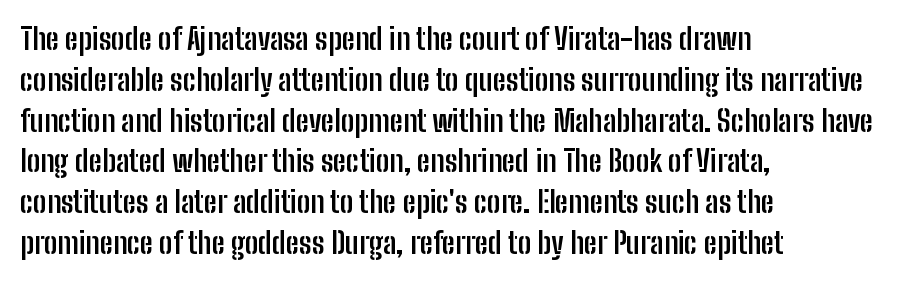
Q: Is the text bold? A: Yes.
Q: Is the text italic (slanted)? A: No, it is upright.
Q: Is the typeface a serif or a sans-serif typeface? A: Sans-serif.
Q: Is the text underlined? A: No.
Q: How is the paragraph aligned? A: Left-aligned.
Q: Is the spacing between letters normal or unusually wide? A: Normal.
Q: Is the spacing between lines tight, normal or loose? A: Normal.
Q: Width (condensed, normal, or wide)? A: Condensed.
Q: Stroke contrast? A: Low.
Q: x-height? A: Medium.
Q: Monospaced? A: No.
